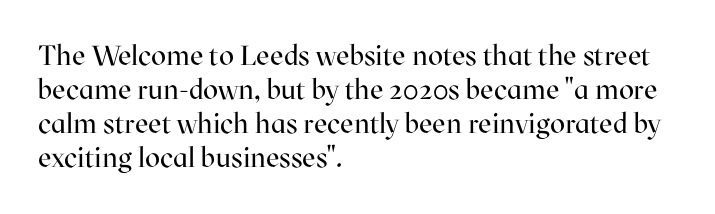
Rule under the text: the space is simply empty. Do the characters align in a grid? No, the font is proportional. This sample uses an upright cut, with every glyph sitting square on the baseline. Does the type have serifs? Yes, each stem ends in a small foot.
